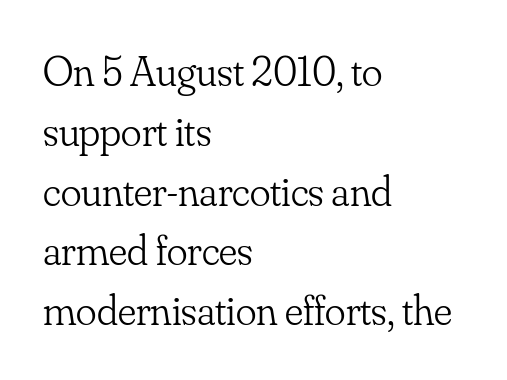
Q: Is the text bold? A: No.
Q: Is the text italic (slanted)? A: No, it is upright.
Q: Is the typeface a serif or a sans-serif typeface? A: Serif.
Q: Is the text underlined? A: No.
Q: How is the paragraph aligned? A: Left-aligned.
Q: Is the spacing between letters normal or unusually wide? A: Normal.
Q: Is the spacing between lines tight, normal or loose? A: Normal.
Q: Width (condensed, normal, or wide)? A: Normal.
Q: Stroke contrast? A: Low.
Q: x-height? A: Small.
Q: Monospaced? A: No.
